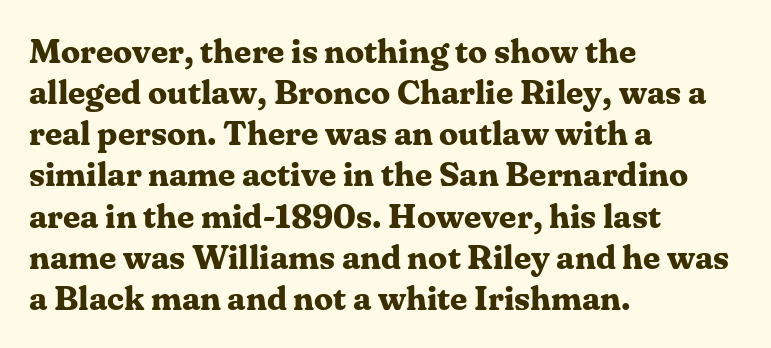
{"serif": "yes", "italic": "no", "bold": "yes", "weight": "bold", "width": "normal", "stroke_contrast": "medium", "x_height": "medium", "monospaced": "no", "underline": "no", "align": "left", "line_spacing_ratio": 1.21, "letter_spacing": "normal", "letter_spacing_em": 0.0, "glyph_px": 34}
